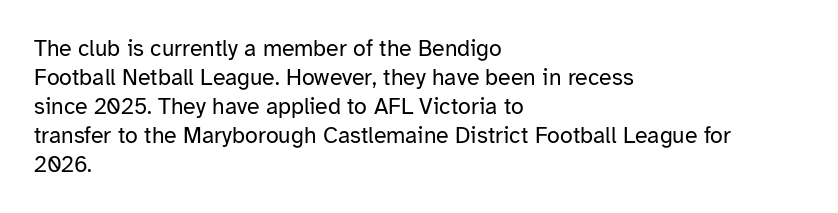
The image shows 23 px text type, upright; set left-aligned, normal line spacing (1.26x), normal letter spacing, not underlined.
